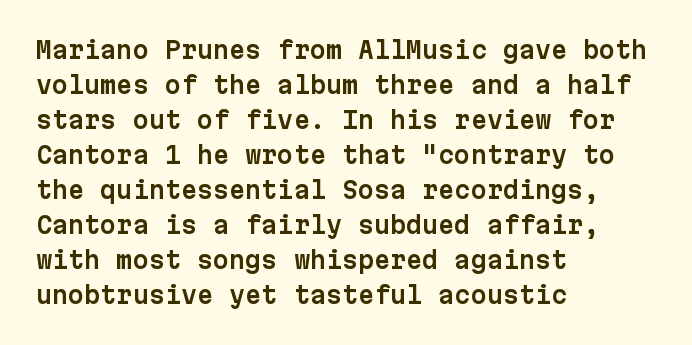
Left-aligned paragraph, ragged on the right. This sample uses an upright cut, with every glyph sitting square on the baseline. Only glyphs here, with clear space below each row. In terms of letterspacing, this is plain default setting. The line-height multiplier appears to be the usual default.
